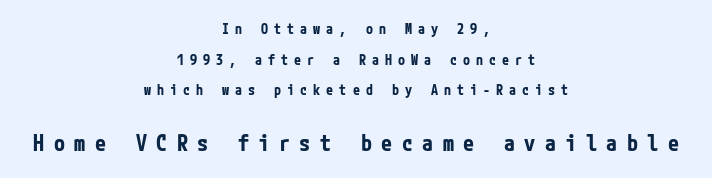
Q: Is the text bold? A: Yes.
Q: Is the text italic (slanted)? A: No, it is upright.
Q: Is the text underlined? A: No.
Q: How is the paragraph aligned? A: Centered.
Q: Is the spacing between letters normal or unusually wide? A: Unusually wide.
Q: Is the spacing between lines tight, normal or loose? A: Loose.
Q: Which block of text is set in a larger size, the first (top) or the second (bottom)? A: The second (bottom) one.
